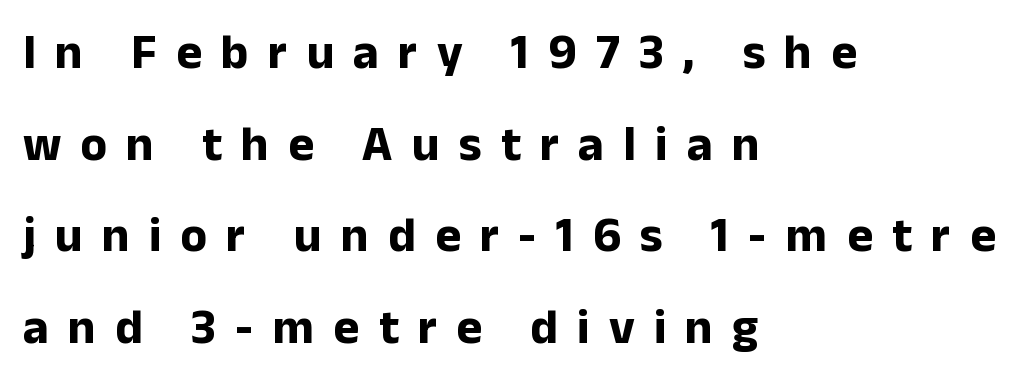
The compositor pushed each line to the left boundary. Loose tracking; the words dissolve into strings of separated letters. The passage shown is typeset with a sans-serif family. How heavy is the stroke? Heavy — this is a bold.
